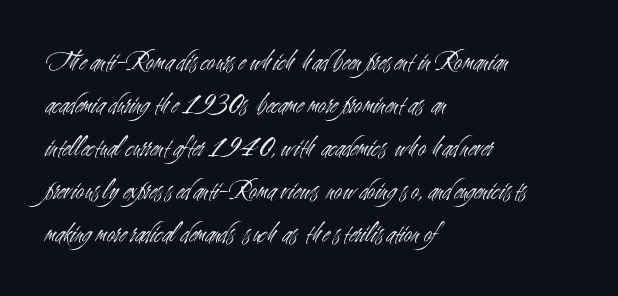
Q: Is the text bold? A: No.
Q: Is the text italic (slanted)? A: Yes.
Q: Is the typeface a serif or a sans-serif typeface? A: Sans-serif.
Q: Is the text underlined? A: No.
Q: How is the paragraph aligned? A: Left-aligned.
Q: Is the spacing between letters normal or unusually wide? A: Normal.
Q: Is the spacing between lines tight, normal or loose? A: Normal.
Q: Width (condensed, normal, or wide)? A: Condensed.
Q: Stroke contrast? A: Medium.
Q: x-height? A: Small.
Q: Monospaced? A: No.
